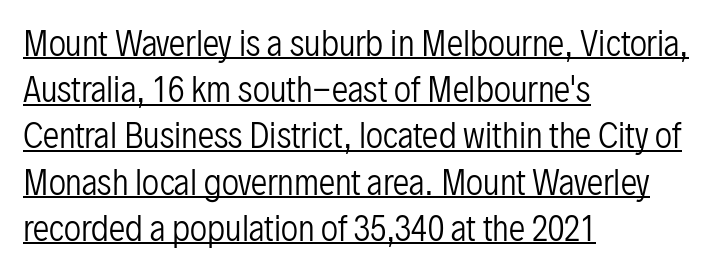
{"serif": "no", "italic": "no", "bold": "no", "weight": "regular", "width": "condensed", "stroke_contrast": "low", "x_height": "medium", "monospaced": "no", "underline": "yes", "align": "left", "line_spacing": "normal", "line_spacing_ratio": 1.4, "letter_spacing": "normal", "letter_spacing_em": 0.0, "glyph_px": 33}
